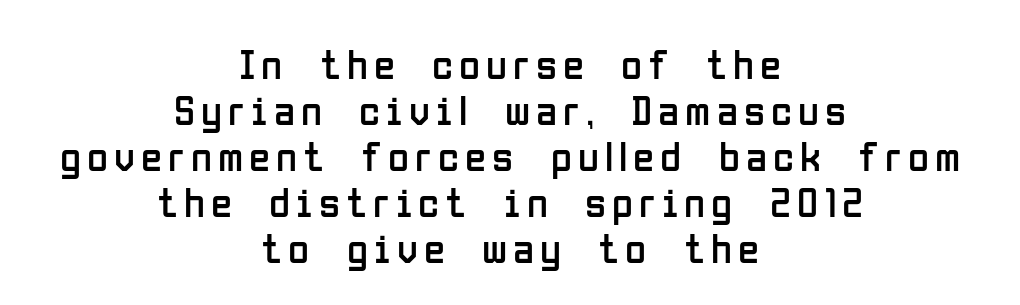
Q: Is the text bold? A: No.
Q: Is the text italic (slanted)? A: No, it is upright.
Q: Is the typeface a serif or a sans-serif typeface? A: Sans-serif.
Q: Is the text underlined? A: No.
Q: How is the paragraph aligned? A: Centered.
Q: Is the spacing between lines tight, normal or loose? A: Tight.
Q: Width (condensed, normal, or wide)? A: Condensed.
Q: Stroke contrast? A: Low.
Q: x-height? A: Medium.
Q: Monospaced? A: No.
